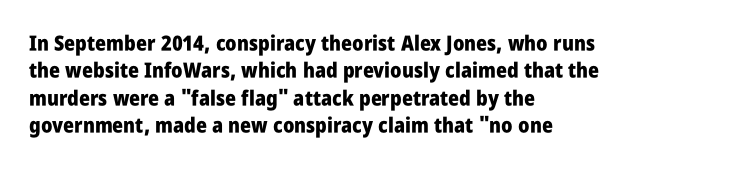
{"italic": "no", "bold": "yes", "underline": "no", "align": "left", "line_spacing": "normal", "line_spacing_ratio": 1.3, "letter_spacing": "normal", "letter_spacing_em": 0.0, "glyph_px": 21}
